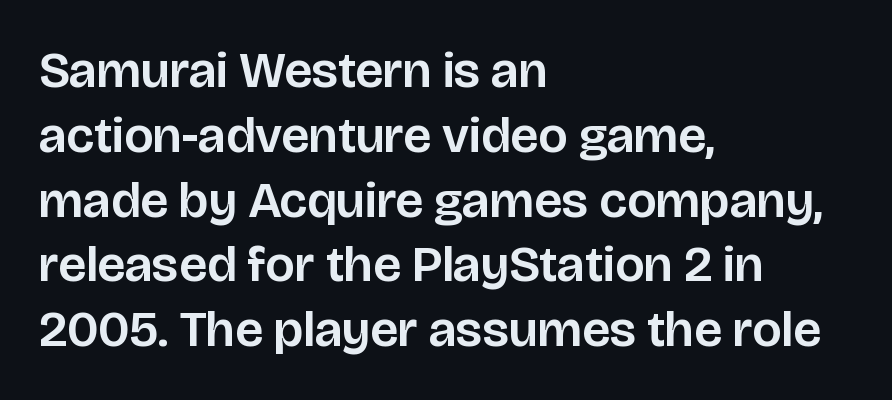
Note the varied advance widths — an 'i' is clearly narrower than an 'm'. A clean baseline with only descenders dipping below it. Here the glyphs are tracked normally, forming tight word shapes. A classic flush-left, rag-right setting is used for this passage.
